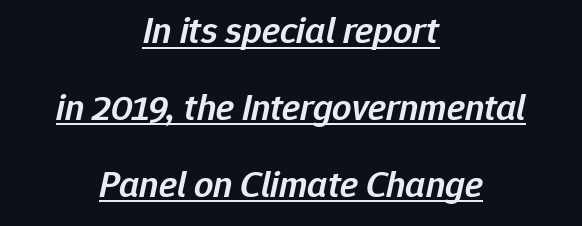
The image shows 38 px semibold type, italic (leaning right); set centered, loose line spacing (2.02x), normal letter spacing, underlined; low stroke contrast and a medium x-height.
